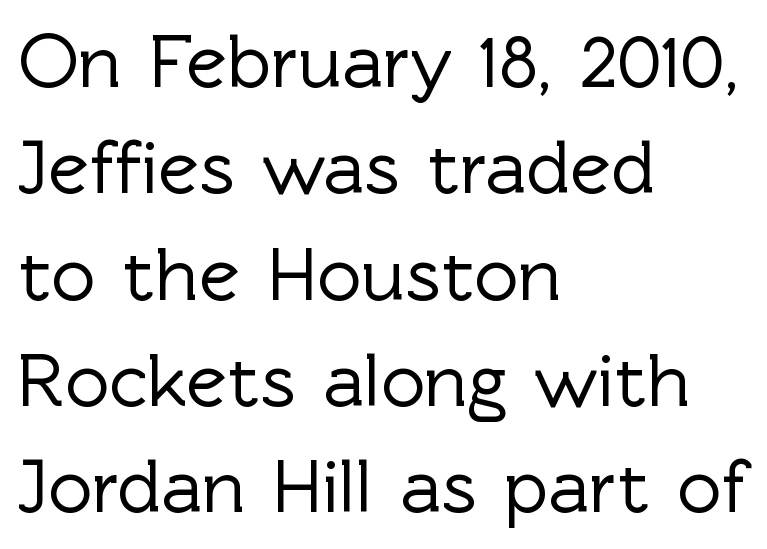
The image shows 77 px sans-serif type, upright; set left-aligned, normal line spacing (1.38x), normal letter spacing, not underlined; a medium x-height.
